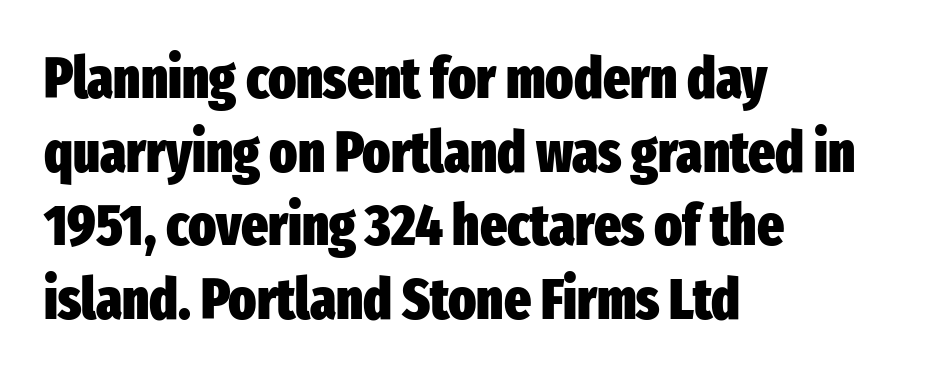
{"serif": "no", "italic": "no", "bold": "yes", "weight": "heavy", "width": "condensed", "stroke_contrast": "low", "x_height": "medium", "monospaced": "no", "underline": "no", "align": "left", "line_spacing": "normal", "line_spacing_ratio": 1.29, "letter_spacing": "normal", "letter_spacing_em": 0.0, "glyph_px": 57}
